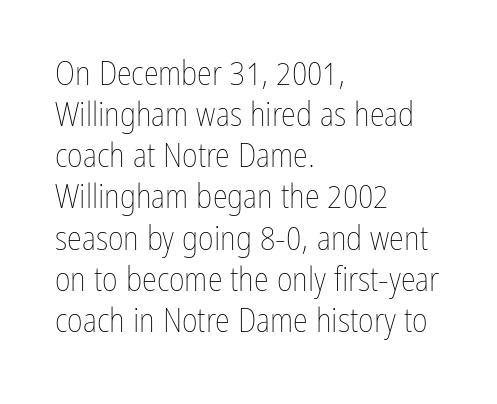
Q: Is the text bold? A: No.
Q: Is the text italic (slanted)? A: No, it is upright.
Q: Is the text underlined? A: No.
Q: How is the paragraph aligned? A: Left-aligned.
Q: Is the spacing between letters normal or unusually wide? A: Normal.
Q: Width (condensed, normal, or wide)? A: Condensed.
Q: Stroke contrast? A: Low.
Q: x-height? A: Medium.
Q: Monospaced? A: No.
